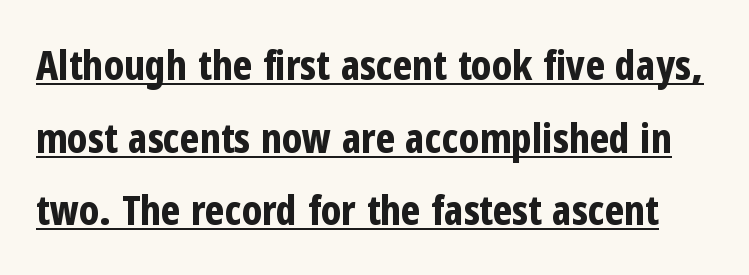
{"serif": "no", "italic": "no", "bold": "yes", "weight": "bold", "width": "condensed", "stroke_contrast": "low", "x_height": "medium", "monospaced": "no", "underline": "yes", "line_spacing_ratio": 1.77, "letter_spacing": "normal", "letter_spacing_em": 0.0, "glyph_px": 41}
